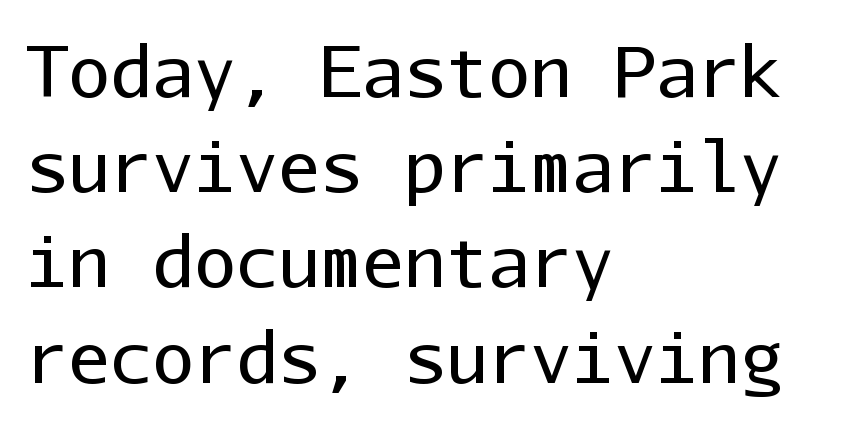
{"serif": "no", "italic": "no", "bold": "no", "weight": "regular", "width": "normal", "stroke_contrast": "low", "x_height": "medium", "monospaced": "yes", "underline": "no", "align": "left", "line_spacing": "normal", "line_spacing_ratio": 1.36, "letter_spacing": "normal", "letter_spacing_em": 0.0, "glyph_px": 70}
